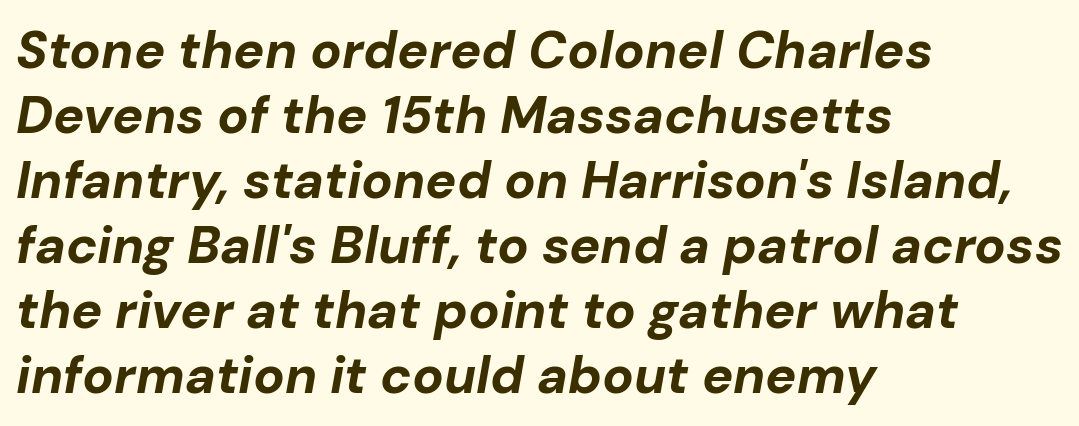
The image shows 52 px bold type, italic (leaning right); set left-aligned, normal line spacing (1.25x), normal letter spacing, not underlined; low stroke contrast and a medium x-height.
